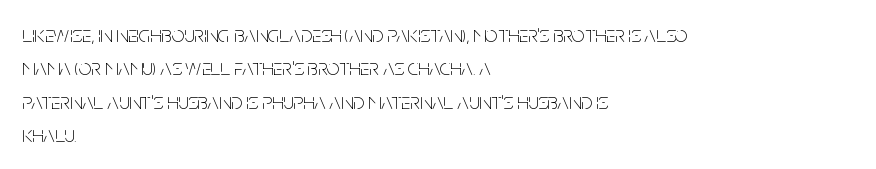
How would I describe the line gaps? Plain and ordinary. Just letters on the line, the space beneath them empty. Alignment: flush left. In terms of posture, this sample is upright.
